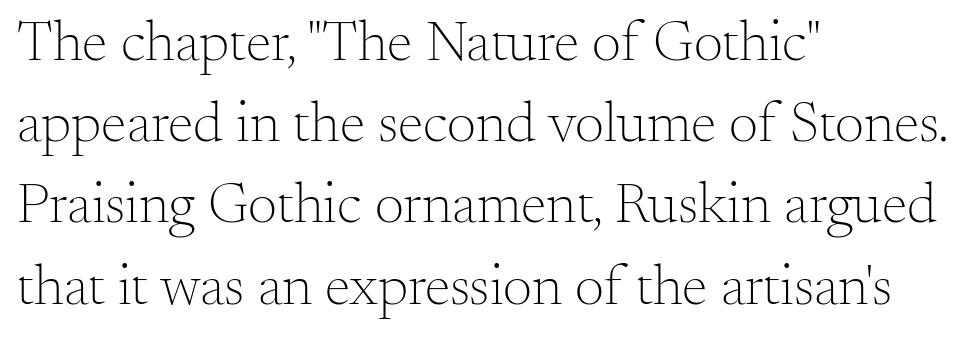
The image shows 58 px light serif type, upright; set left-aligned, normal line spacing (1.4x), normal letter spacing, not underlined; medium stroke contrast and a small x-height.
